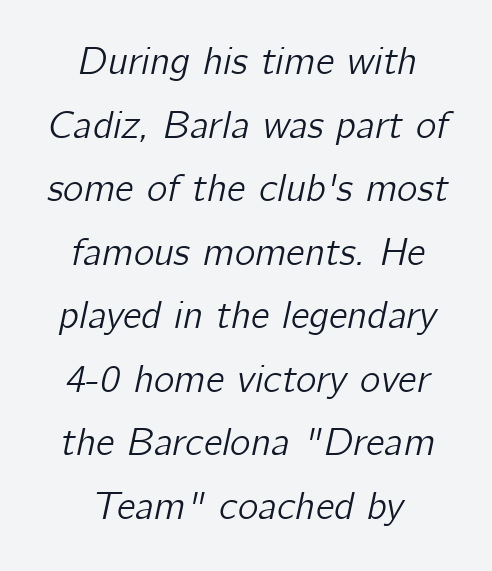
The image shows 39 px text type, italic (leaning right); set centered, normal line spacing (1.63x), normal letter spacing, not underlined; low stroke contrast and a medium x-height.
